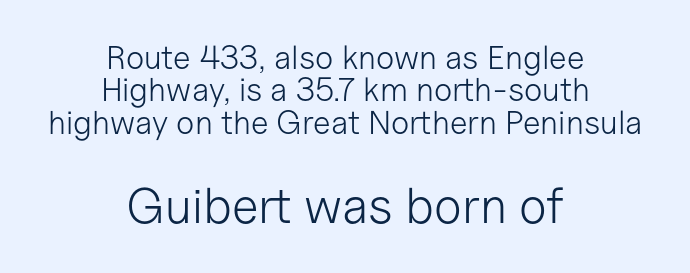
Q: Is the text bold? A: No.
Q: Is the text italic (slanted)? A: No, it is upright.
Q: Is the typeface a serif or a sans-serif typeface? A: Sans-serif.
Q: Is the text underlined? A: No.
Q: How is the paragraph aligned? A: Centered.
Q: Is the spacing between letters normal or unusually wide? A: Normal.
Q: Is the spacing between lines tight, normal or loose? A: Tight.
Q: Which block of text is set in a larger size, the first (top) or the second (bottom)? A: The second (bottom) one.
Q: Width (condensed, normal, or wide)? A: Normal.
Q: Stroke contrast? A: Low.
Q: x-height? A: Medium.
Q: Monospaced? A: No.
